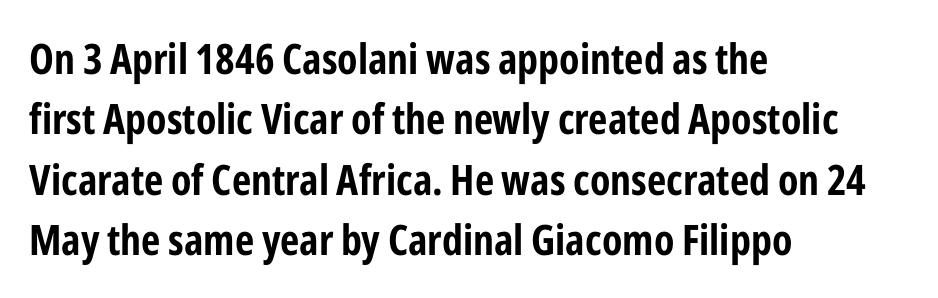
Q: Is the text bold? A: Yes.
Q: Is the text italic (slanted)? A: No, it is upright.
Q: Is the typeface a serif or a sans-serif typeface? A: Sans-serif.
Q: Is the text underlined? A: No.
Q: How is the paragraph aligned? A: Left-aligned.
Q: Is the spacing between letters normal or unusually wide? A: Normal.
Q: Is the spacing between lines tight, normal or loose? A: Normal.
Q: Width (condensed, normal, or wide)? A: Condensed.
Q: Stroke contrast? A: Low.
Q: x-height? A: Medium.
Q: Monospaced? A: No.
